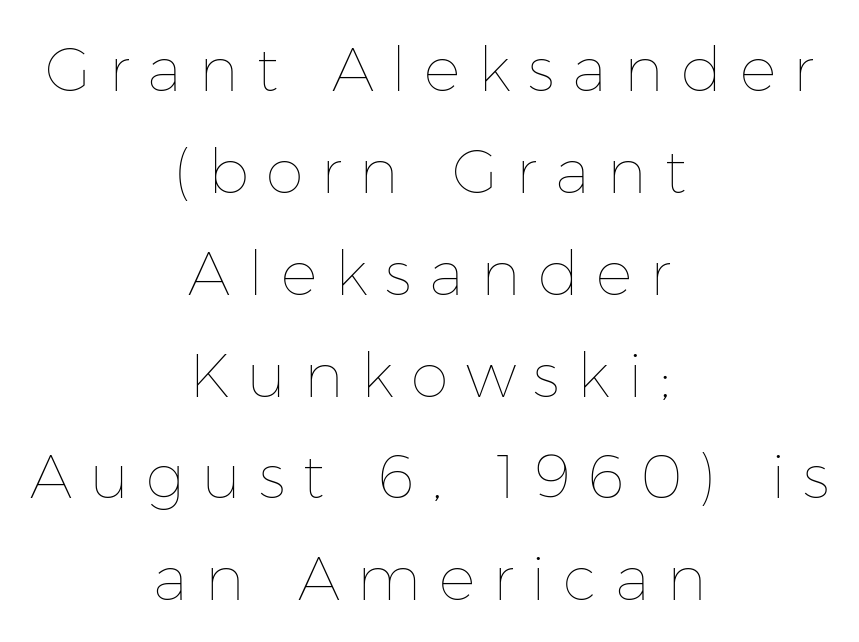
{"italic": "no", "bold": "no", "weight": "thin", "width": "normal", "stroke_contrast": "low", "x_height": "medium", "monospaced": "no", "underline": "no", "align": "center", "line_spacing": "normal", "line_spacing_ratio": 1.67, "letter_spacing": "wide", "letter_spacing_em": 0.29, "glyph_px": 61}
